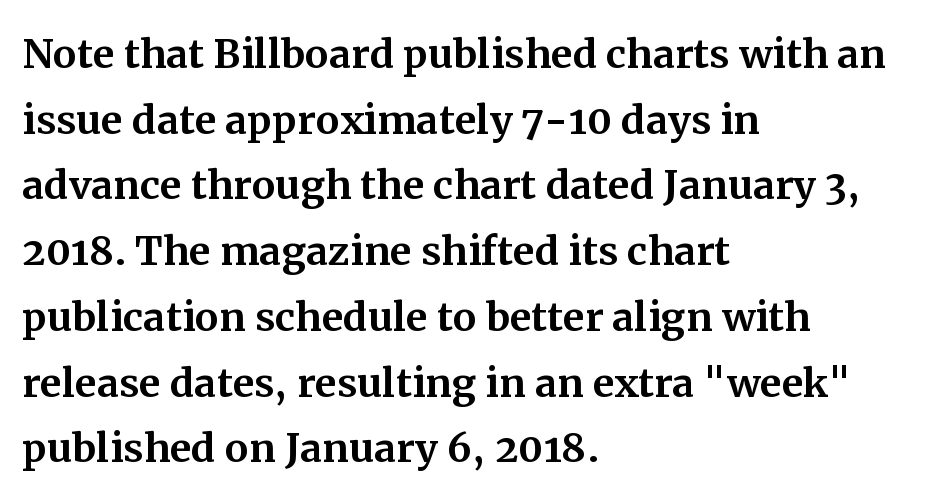
The image shows 53 px serif type, upright; set left-aligned, line spacing 1.24x, normal letter spacing, not underlined; medium stroke contrast and a medium x-height.
